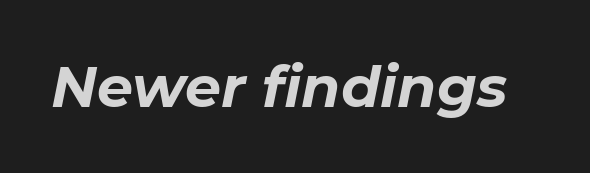
{"italic": "yes", "lean": "right", "slant_degrees": 11, "bold": "yes", "weight": "bold", "width": "normal", "stroke_contrast": "low", "x_height": "medium", "monospaced": "no", "underline": "no", "letter_spacing": "normal", "letter_spacing_em": 0.0, "glyph_px": 57}
